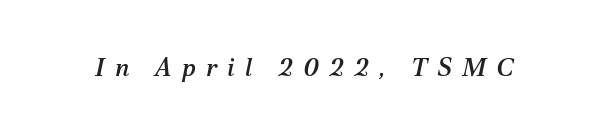
The image shows 25 px text type, italic (leaning right); set unusually wide letter spacing (+0.4 em), not underlined.
